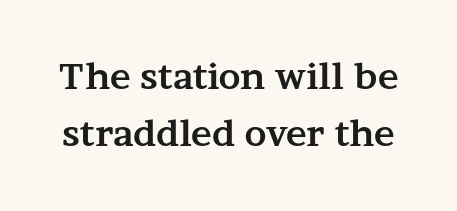
On the weight axis this lands at bold, roughly 700. Are there feet on the stems? There are — it's a serif. Glyph-to-glyph distance matches everyday printed text. If you drew a line through each stem, it would be perfectly vertical.
